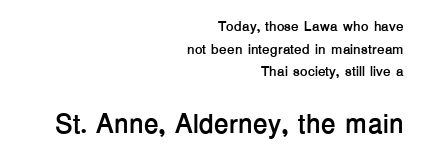
Q: Is the text bold? A: Yes.
Q: Is the text italic (slanted)? A: No, it is upright.
Q: Is the text underlined? A: No.
Q: How is the paragraph aligned? A: Right-aligned.
Q: Is the spacing between letters normal or unusually wide? A: Normal.
Q: Is the spacing between lines tight, normal or loose? A: Normal.
Q: Which block of text is set in a larger size, the first (top) or the second (bottom)? A: The second (bottom) one.
